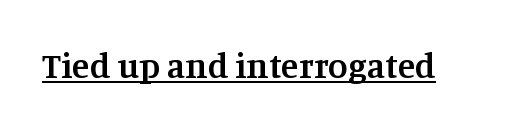
Looks like someone drew a line under every word here. Every letter is mildly thick-stroked: semibold rather than bold. Unlike a clean sans, this face finishes its strokes with serifs. Think of a printed novel: that variable character pitch is what you see here. A typesetter would call this zero additional tracking.
